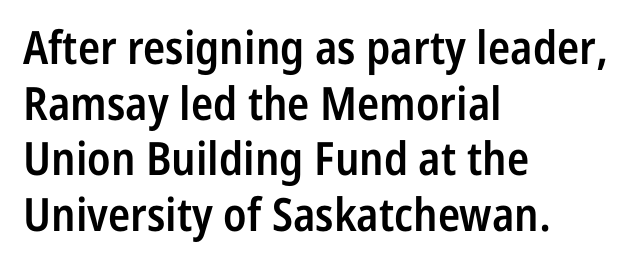
Q: Is the text bold? A: Semi-bold.
Q: Is the text italic (slanted)? A: No, it is upright.
Q: Is the typeface a serif or a sans-serif typeface? A: Sans-serif.
Q: Is the text underlined? A: No.
Q: How is the paragraph aligned? A: Left-aligned.
Q: Is the spacing between letters normal or unusually wide? A: Normal.
Q: Width (condensed, normal, or wide)? A: Condensed.
Q: Stroke contrast? A: Low.
Q: x-height? A: Medium.
Q: Monospaced? A: No.
